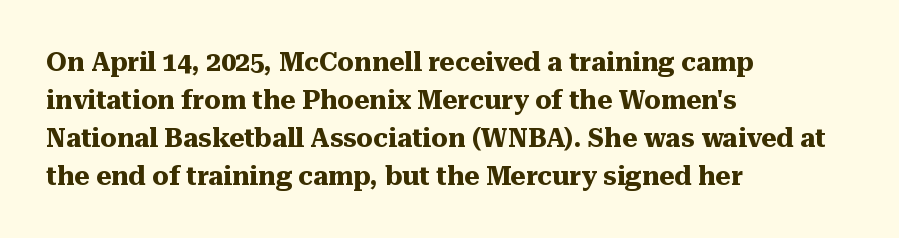
Q: Is the text bold? A: Yes.
Q: Is the text italic (slanted)? A: No, it is upright.
Q: Is the text underlined? A: No.
Q: How is the paragraph aligned? A: Left-aligned.
Q: Is the spacing between letters normal or unusually wide? A: Normal.
Q: Is the spacing between lines tight, normal or loose? A: Normal.
